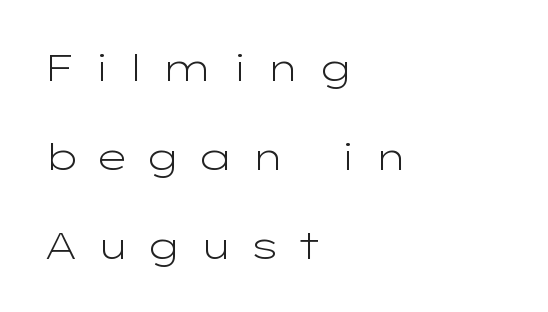
Q: Is the text bold? A: No.
Q: Is the text italic (slanted)? A: No, it is upright.
Q: Is the typeface a serif or a sans-serif typeface? A: Sans-serif.
Q: Is the text underlined? A: No.
Q: How is the paragraph aligned? A: Left-aligned.
Q: Is the spacing between letters normal or unusually wide? A: Unusually wide.
Q: Is the spacing between lines tight, normal or loose? A: Loose.
Q: Width (condensed, normal, or wide)? A: Wide.
Q: Stroke contrast? A: Low.
Q: x-height? A: Medium.
Q: Monospaced? A: No.
